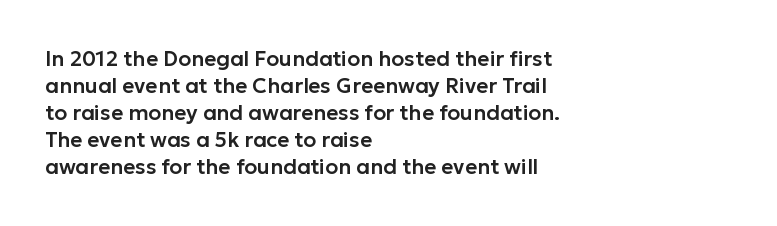
The image shows 21 px text type, upright; set left-aligned, normal line spacing (1.29x), normal letter spacing, not underlined.
